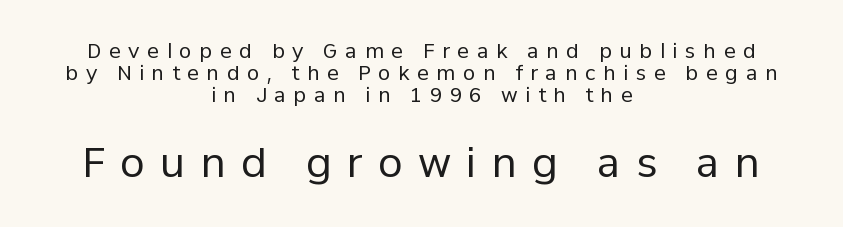
The image shows 40 px regular-weight sans-serif type, upright; set centered, tight line spacing (1.11x), unusually wide letter spacing (+0.38 em), not underlined; the second (bottom) block is 2.0x larger; low stroke contrast and a medium x-height.
